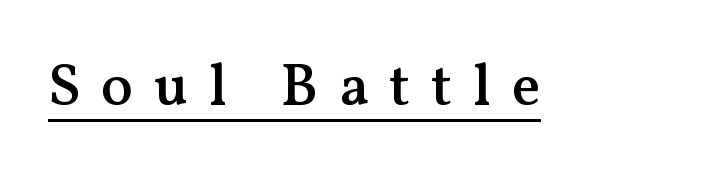
{"serif": "yes", "italic": "no", "bold": "semi", "weight": "semibold", "width": "normal", "stroke_contrast": "medium", "x_height": "medium", "monospaced": "no", "underline": "yes", "letter_spacing": "wide", "letter_spacing_em": 0.35, "glyph_px": 59}
